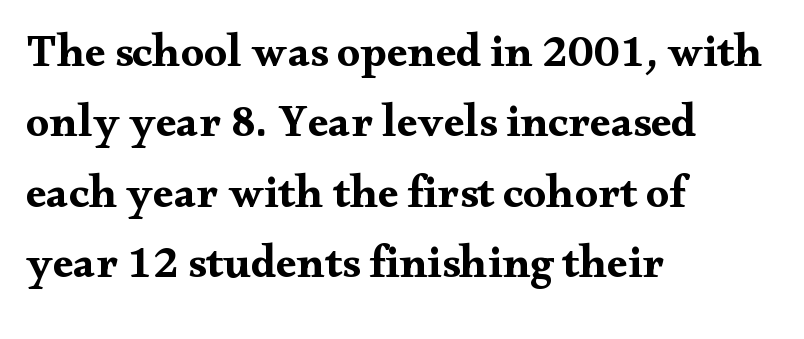
The image shows 46 px bold, wide serif type, upright; set left-aligned, normal line spacing (1.53x), normal letter spacing, not underlined; medium stroke contrast and a small x-height.
